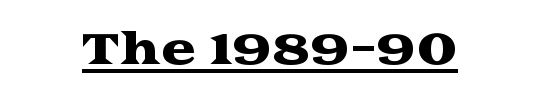
Every word sits above its own underline. Is the letter spacing exaggerated? No — it looks like the ordinary default. A typesetter would call this proportional, since set widths differ per character. In terms of posture, this sample is upright.
